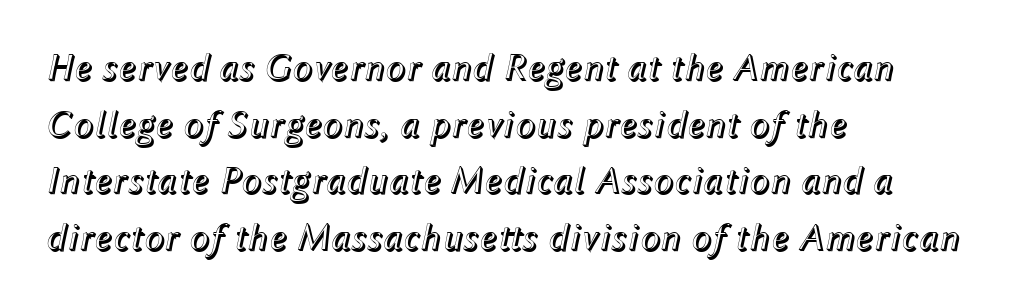
The image shows 38 px text type, italic (leaning right); set left-aligned, normal line spacing (1.49x), normal letter spacing, not underlined; a medium x-height.
